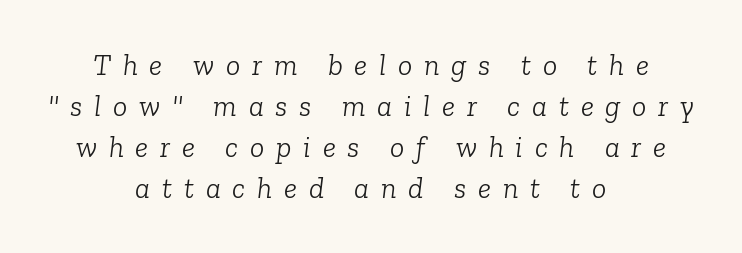
Q: Is the text bold? A: No.
Q: Is the text italic (slanted)? A: Yes, it leans right by about 6 degrees.
Q: Is the typeface a serif or a sans-serif typeface? A: Serif.
Q: Is the text underlined? A: No.
Q: How is the paragraph aligned? A: Centered.
Q: Is the spacing between letters normal or unusually wide? A: Unusually wide.
Q: Is the spacing between lines tight, normal or loose? A: Normal.
Q: Width (condensed, normal, or wide)? A: Normal.
Q: Stroke contrast? A: Low.
Q: x-height? A: Medium.
Q: Monospaced? A: No.
